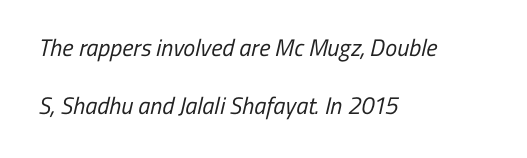
These lines are set flush left with a ragged right edge. Here the glyphs are tracked normally, forming tight word shapes. What's the leading like? Stretched, with rows far apart. Summary of weight: not heavy and not bold. The foot of each line stays bare and open.
